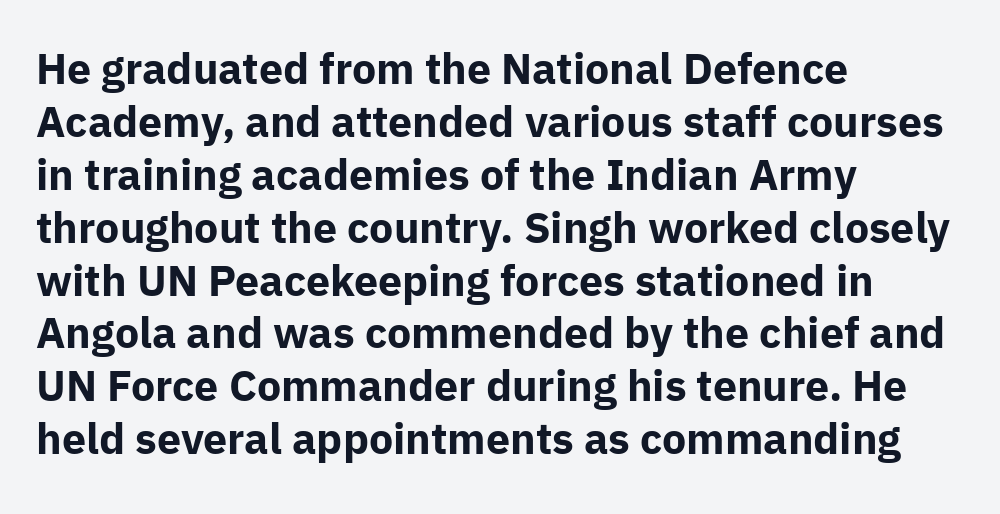
{"serif": "no", "italic": "no", "bold": "yes", "weight": "bold", "width": "normal", "stroke_contrast": "low", "x_height": "medium", "monospaced": "no", "underline": "no", "align": "left", "line_spacing_ratio": 1.23, "letter_spacing": "normal", "letter_spacing_em": 0.0, "glyph_px": 43}
